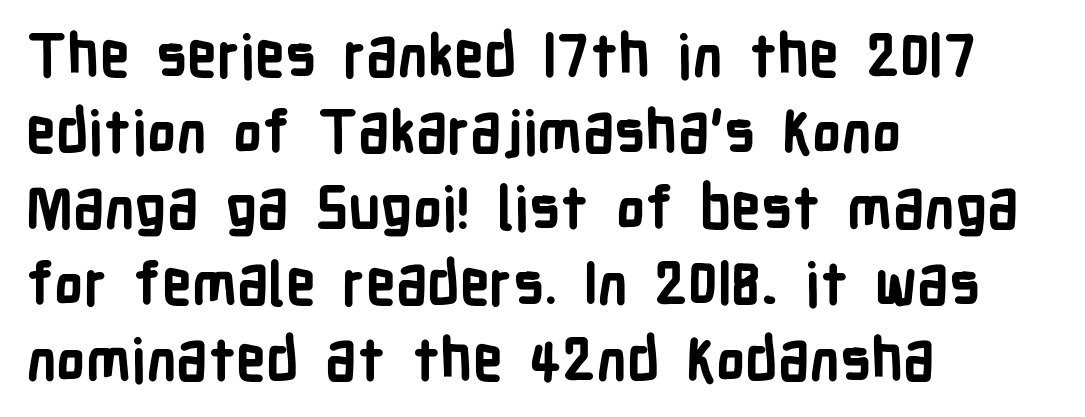
Strong, thick strokes mark this as bold type. Reading down the column, the eye jumps a familiar distance to each next line. The setting favours the left margin, as ordinary paragraphs usually do. Between one letter and the next there's only the usual sliver of space.
